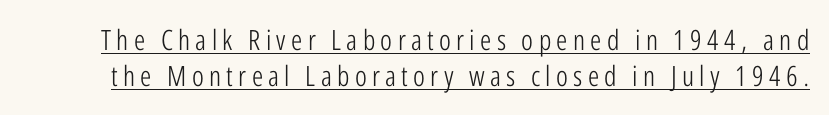
{"serif": "no", "italic": "no", "bold": "no", "weight": "light", "width": "condensed", "stroke_contrast": "low", "x_height": "medium", "monospaced": "no", "underline": "yes", "line_spacing": "normal", "line_spacing_ratio": 1.28, "glyph_px": 28}
